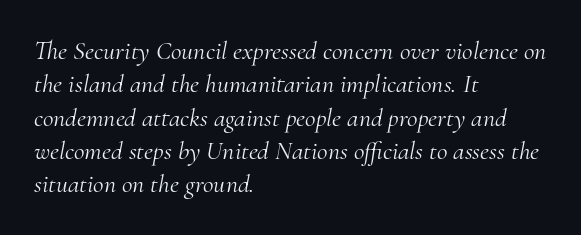
Q: Is the text bold? A: No.
Q: Is the text italic (slanted)? A: Yes, it leans right by about 10 degrees.
Q: Is the text underlined? A: No.
Q: How is the paragraph aligned? A: Left-aligned.
Q: Is the spacing between letters normal or unusually wide? A: Normal.
Q: Is the spacing between lines tight, normal or loose? A: Normal.
